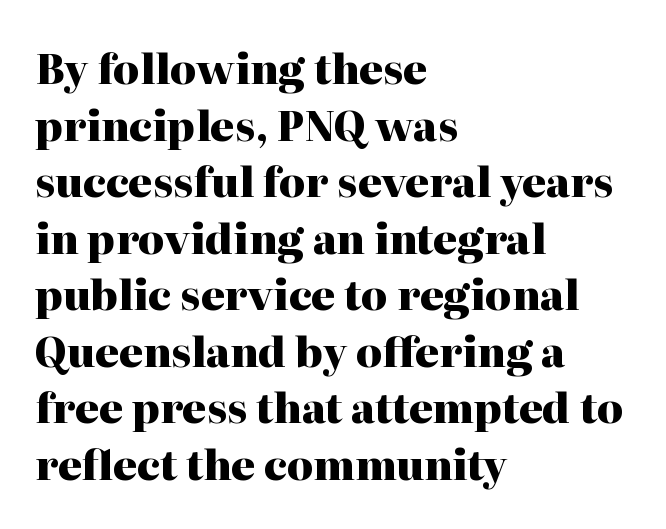
The image shows 41 px heavy serif type, upright; set left-aligned, normal line spacing (1.38x), normal letter spacing, not underlined; high stroke contrast and a medium x-height.
